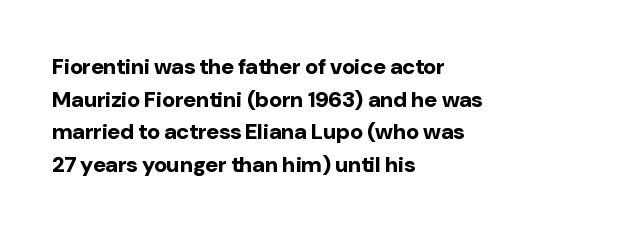
{"italic": "no", "bold": "yes", "underline": "no", "align": "left", "line_spacing": "normal", "line_spacing_ratio": 1.48, "letter_spacing": "normal", "letter_spacing_em": 0.0, "glyph_px": 22}
